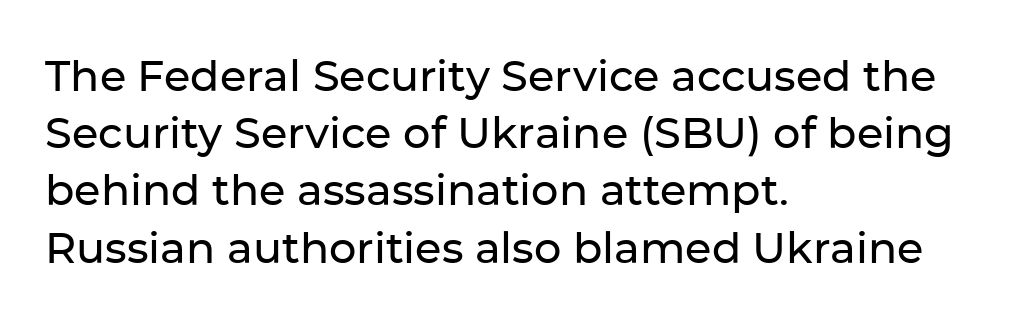
The image shows 43 px sans-serif type, upright; set left-aligned, normal line spacing (1.33x), normal letter spacing, not underlined; low stroke contrast and a medium x-height.
